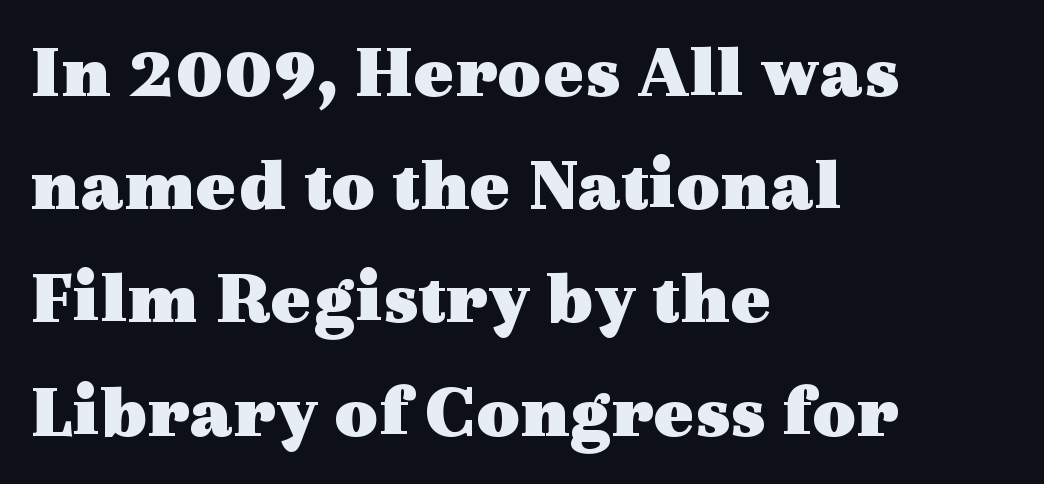
{"serif": "yes", "italic": "no", "bold": "yes", "weight": "heavy", "width": "wide", "x_height": "medium", "monospaced": "no", "underline": "no", "align": "left", "line_spacing": "normal", "line_spacing_ratio": 1.49, "letter_spacing": "normal", "letter_spacing_em": 0.0, "glyph_px": 76}
